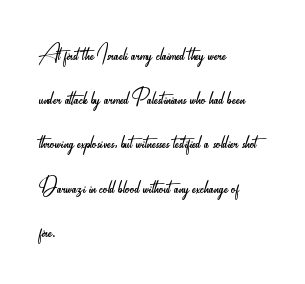
Q: Is the text bold? A: No.
Q: Is the text italic (slanted)? A: Yes.
Q: Is the typeface a serif or a sans-serif typeface? A: Sans-serif.
Q: Is the text underlined? A: No.
Q: How is the paragraph aligned? A: Left-aligned.
Q: Is the spacing between letters normal or unusually wide? A: Normal.
Q: Is the spacing between lines tight, normal or loose? A: Normal.
Q: Width (condensed, normal, or wide)? A: Condensed.
Q: Stroke contrast? A: Low.
Q: x-height? A: Small.
Q: Monospaced? A: No.
